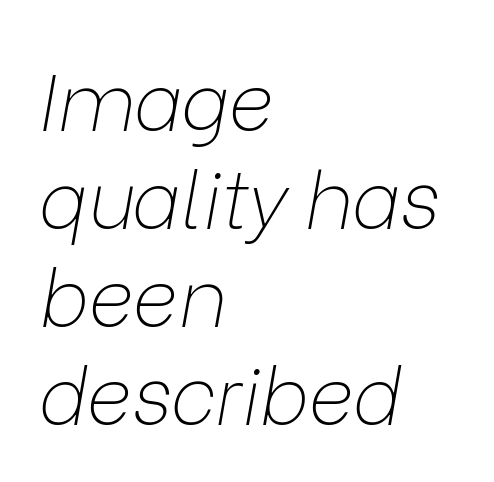
The image shows 79 px thin type, italic (leaning right); set left-aligned, line spacing 1.24x, normal letter spacing, not underlined; low stroke contrast and a medium x-height.
